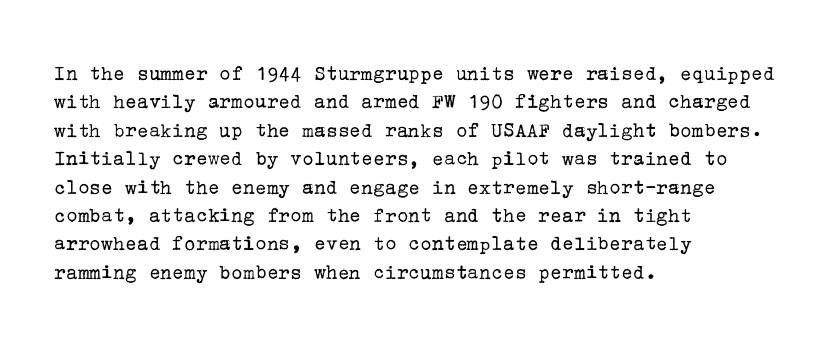
Q: Is the text bold? A: No.
Q: Is the text italic (slanted)? A: No, it is upright.
Q: Is the text underlined? A: No.
Q: How is the paragraph aligned? A: Left-aligned.
Q: Is the spacing between letters normal or unusually wide? A: Normal.
Q: Is the spacing between lines tight, normal or loose? A: Normal.
